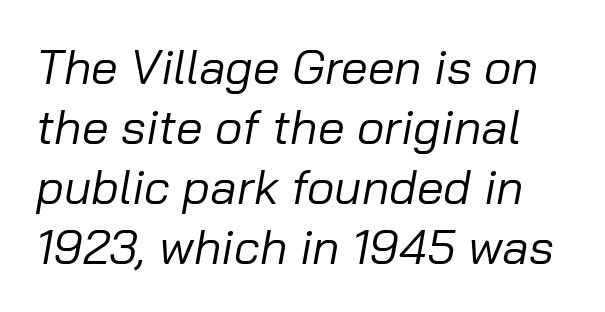
No heavy texture on the line: the type isn't bold. Honestly, the letter spacing is just normal — you wouldn't notice it. Leading matches the norm, producing a regular column. Does the lettering tilt? It does — this is italic.
